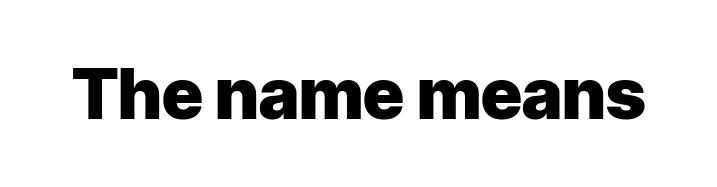
{"serif": "no", "italic": "no", "bold": "yes", "weight": "heavy", "width": "normal", "stroke_contrast": "low", "x_height": "medium", "monospaced": "no", "underline": "no", "letter_spacing": "normal", "letter_spacing_em": 0.0, "glyph_px": 70}
